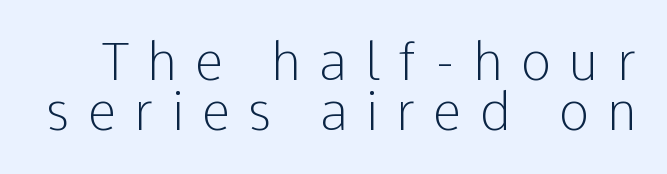
Q: Is the text bold? A: No.
Q: Is the text italic (slanted)? A: No, it is upright.
Q: Is the typeface a serif or a sans-serif typeface? A: Sans-serif.
Q: Is the text underlined? A: No.
Q: Is the spacing between letters normal or unusually wide? A: Unusually wide.
Q: Is the spacing between lines tight, normal or loose? A: Tight.
Q: Width (condensed, normal, or wide)? A: Normal.
Q: Stroke contrast? A: Low.
Q: x-height? A: Medium.
Q: Monospaced? A: No.
